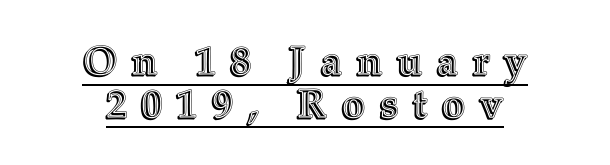
Q: Is the text italic (slanted)? A: No, it is upright.
Q: Is the text underlined? A: Yes.
Q: How is the paragraph aligned? A: Centered.
Q: Is the spacing between letters normal or unusually wide? A: Unusually wide.
Q: Is the spacing between lines tight, normal or loose? A: Tight.
Q: Width (condensed, normal, or wide)? A: Normal.
Q: x-height? A: Medium.
Q: Monospaced? A: No.
